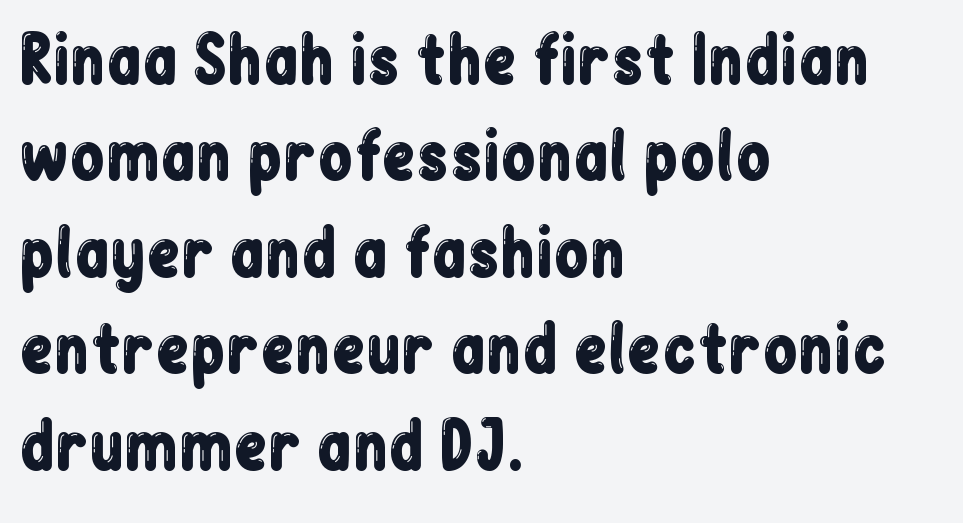
{"serif": "no", "italic": "no", "width": "condensed", "stroke_contrast": "low", "x_height": "medium", "monospaced": "no", "underline": "no", "align": "left", "line_spacing": "normal", "line_spacing_ratio": 1.53, "letter_spacing": "normal", "letter_spacing_em": 0.0, "glyph_px": 63}
